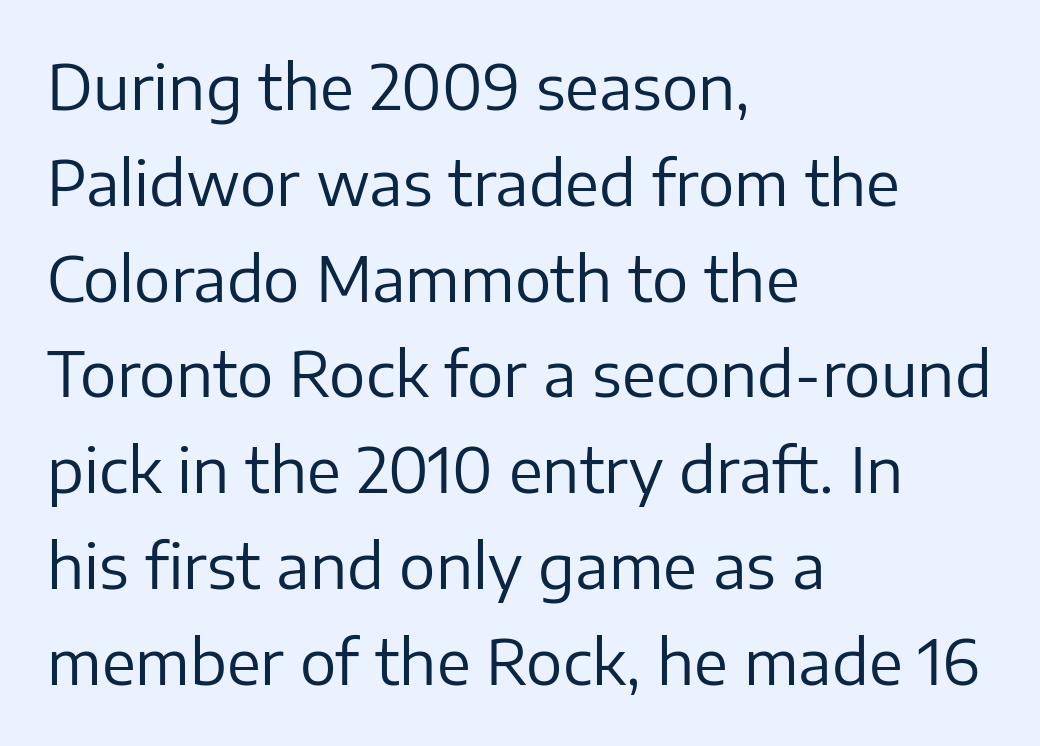
The image shows 61 px regular-weight sans-serif type, upright; set left-aligned, normal line spacing (1.57x), normal letter spacing, not underlined; low stroke contrast and a medium x-height.
